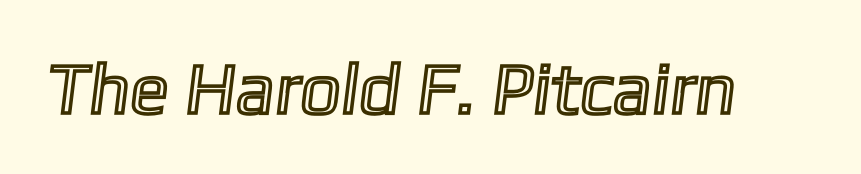
The image shows 72 px text type; set normal letter spacing, not underlined; a medium x-height.
